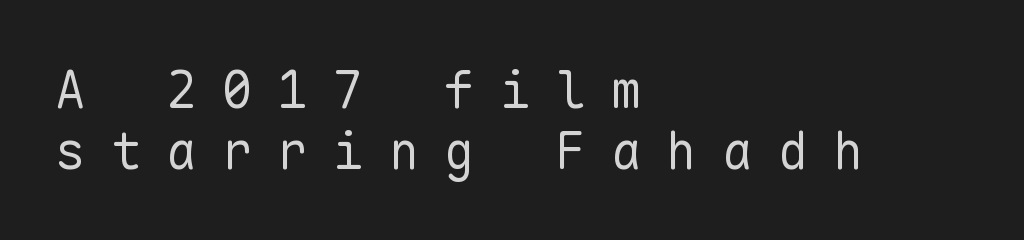
The image shows 51 px regular-weight sans-serif type, upright, monospaced; set left-aligned, line spacing 1.19x, unusually wide letter spacing (+0.49 em), not underlined; low stroke contrast and a medium x-height.
